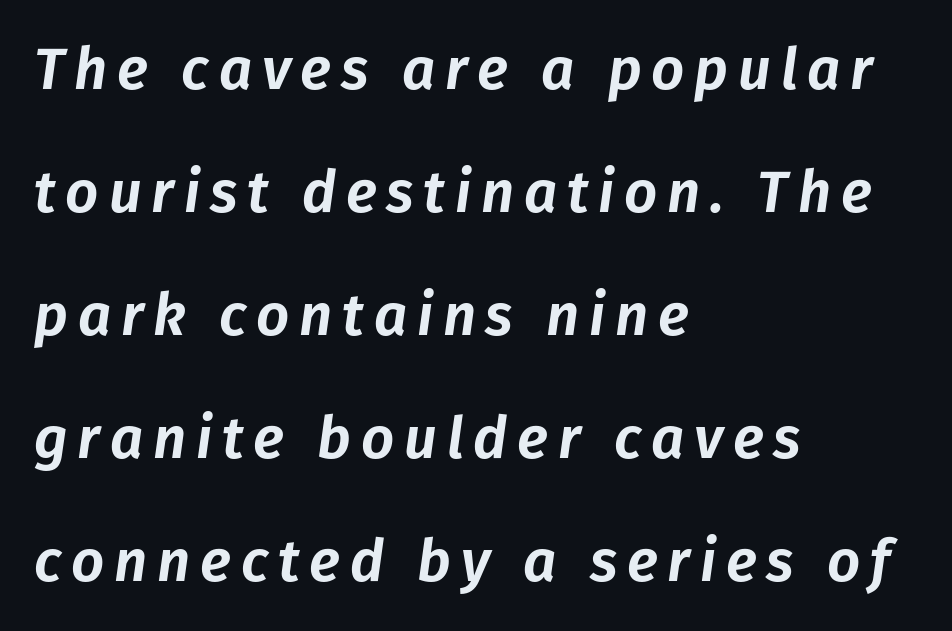
The image shows 58 px text type, italic (leaning right); set left-aligned, loose line spacing (2.12x), not underlined; low stroke contrast and a medium x-height.
